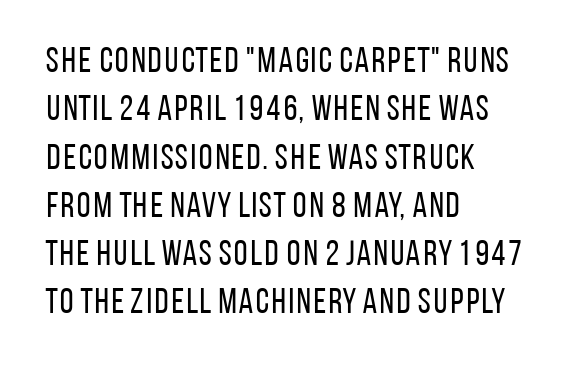
The image shows 35 px regular-weight, condensed sans-serif type, upright; set left-aligned, normal line spacing (1.38x), normal letter spacing, not underlined; low stroke contrast and a large x-height.
